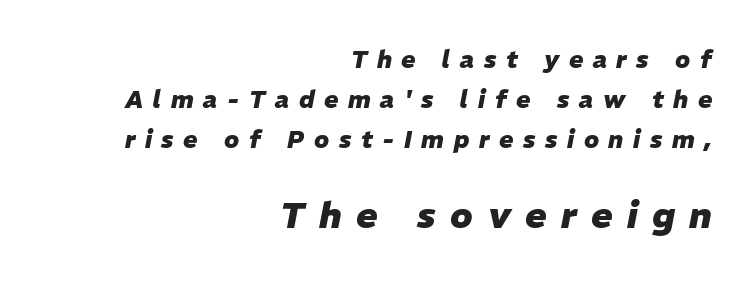
The setting favours the right margin, as signatures and pull-quotes sometimes do. You could not count columns in this text — the font is proportionally spaced. Substantial extra tracking has been applied to these lines. Vertical spacing — default.
